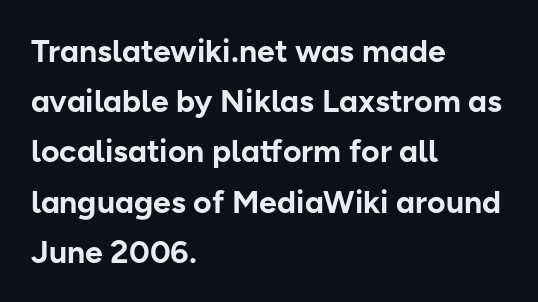
The image shows 32 px bold sans-serif type, upright; set left-aligned, normal line spacing (1.57x), normal letter spacing, not underlined; low stroke contrast and a medium x-height.
